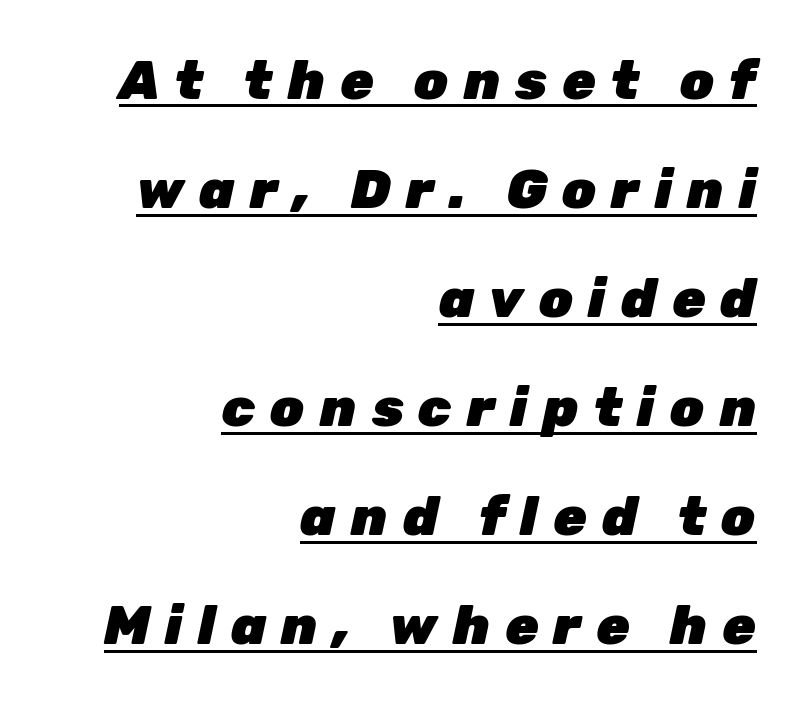
This is oblique type, the kind used for emphasis or titles. Students, this is bold: see how much ink each stroke carries. Here the glyphs are tracked loosely, breaking word shapes into spaced letters. Glance below the letters and you will spot a drawn line. A student would call this right alignment; a typographer would say flush right, rag left.
